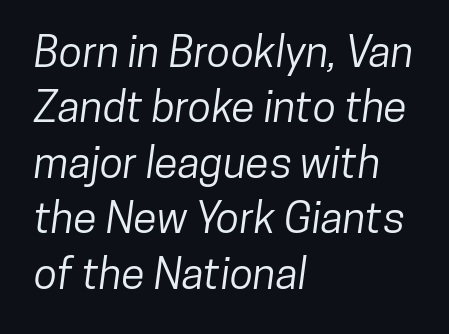
The image shows 43 px condensed sans-serif type; set left-aligned, normal line spacing (1.29x), normal letter spacing, not underlined; low stroke contrast and a medium x-height.
